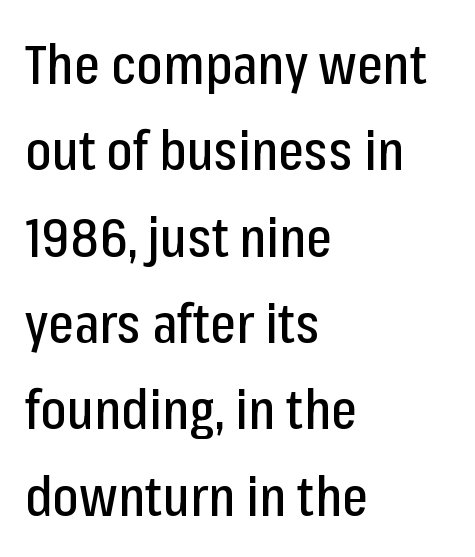
Q: Is the text italic (slanted)? A: No, it is upright.
Q: Is the typeface a serif or a sans-serif typeface? A: Sans-serif.
Q: Is the text underlined? A: No.
Q: How is the paragraph aligned? A: Left-aligned.
Q: Is the spacing between letters normal or unusually wide? A: Normal.
Q: Is the spacing between lines tight, normal or loose? A: Normal.
Q: Width (condensed, normal, or wide)? A: Condensed.
Q: Stroke contrast? A: Low.
Q: x-height? A: Medium.
Q: Monospaced? A: No.
